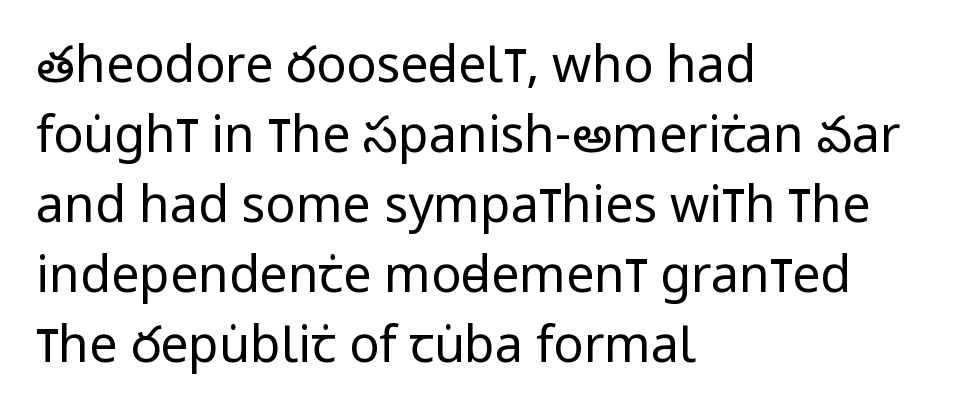
The image shows 50 px regular-weight, condensed sans-serif type, upright; set left-aligned, normal line spacing (1.4x), normal letter spacing, not underlined; low stroke contrast and a large x-height.
